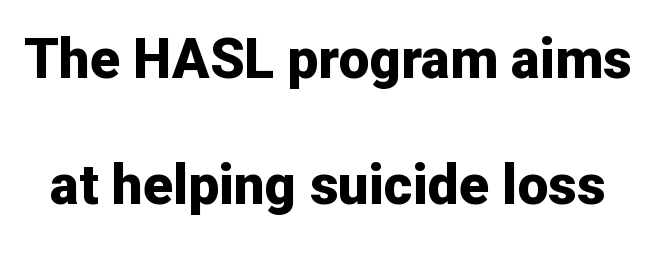
There is no visible air inserted between adjacent glyphs. Type style note: lacks serifs. Is this a fixed-width face? No — the glyphs have proportional, varying widths. This block would shrink considerably if given ordinary leading; it's expanded now.
